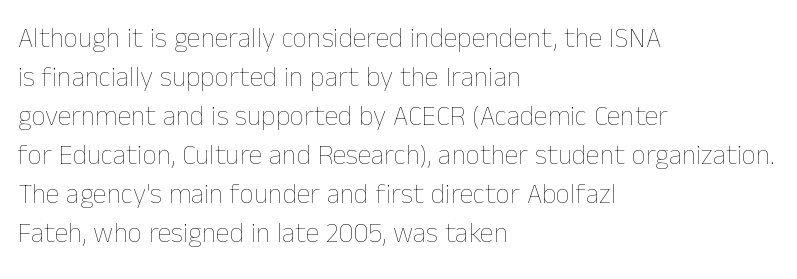
{"italic": "no", "bold": "no", "weight": "thin", "width": "normal", "stroke_contrast": "low", "x_height": "medium", "monospaced": "no", "underline": "no", "align": "left", "line_spacing": "normal", "line_spacing_ratio": 1.39, "letter_spacing": "normal", "letter_spacing_em": 0.0, "glyph_px": 28}
